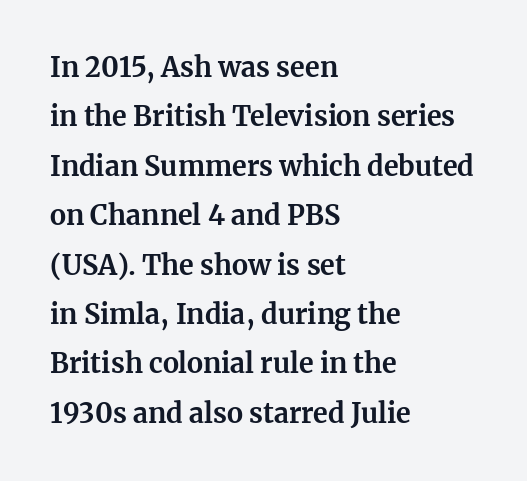
The image shows 27 px bold type, upright; set left-aligned, line spacing 1.83x, normal letter spacing, not underlined.
